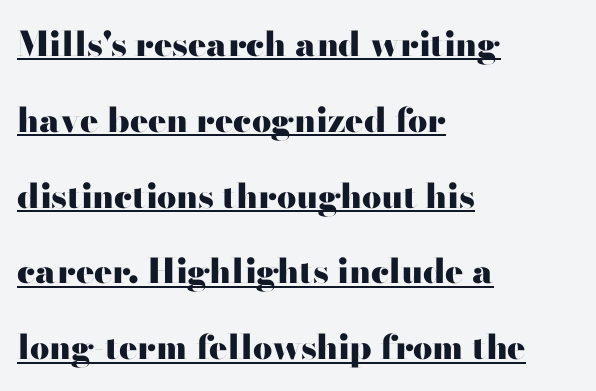
The image shows 34 px heavy, wide sans-serif type, upright; set left-aligned, loose line spacing (2.23x), normal letter spacing, underlined; high stroke contrast and a small x-height.
